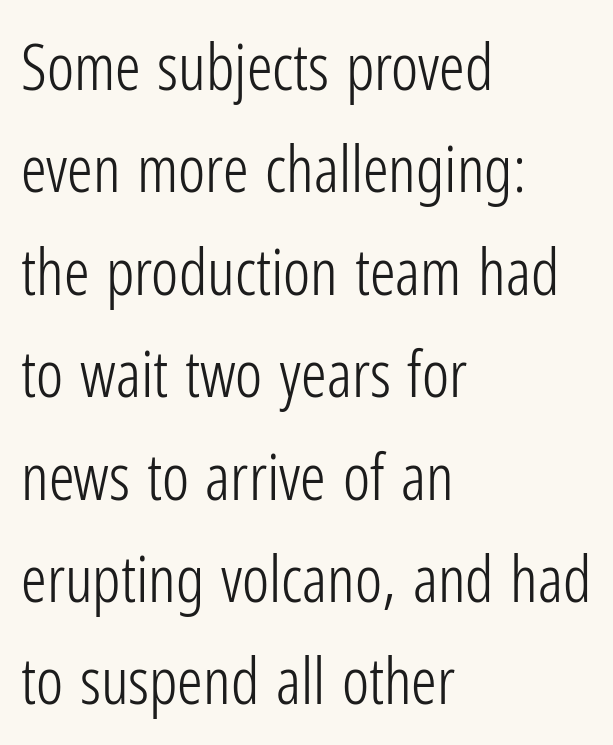
Q: Is the text bold? A: No.
Q: Is the text italic (slanted)? A: No, it is upright.
Q: Is the typeface a serif or a sans-serif typeface? A: Sans-serif.
Q: Is the text underlined? A: No.
Q: How is the paragraph aligned? A: Left-aligned.
Q: Is the spacing between letters normal or unusually wide? A: Normal.
Q: Is the spacing between lines tight, normal or loose? A: Normal.
Q: Width (condensed, normal, or wide)? A: Condensed.
Q: Stroke contrast? A: Low.
Q: x-height? A: Medium.
Q: Monospaced? A: No.
